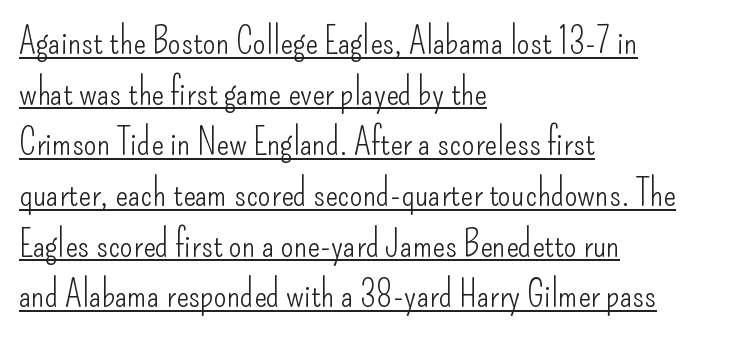
{"serif": "no", "italic": "no", "bold": "no", "weight": "light", "width": "condensed", "stroke_contrast": "low", "x_height": "small", "monospaced": "no", "underline": "yes", "align": "left", "line_spacing": "normal", "line_spacing_ratio": 1.37, "letter_spacing": "normal", "letter_spacing_em": 0.0, "glyph_px": 37}
